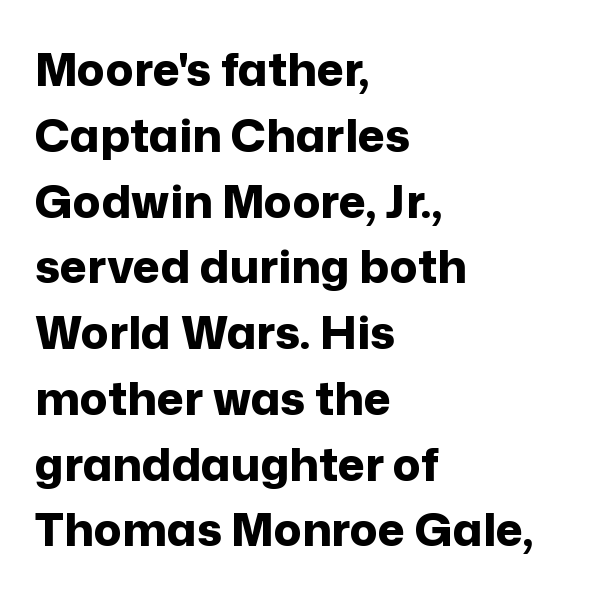
Interline gaps are of average width in this sample. How are the letters spaced? Ordinarily, with no added tracking. The zone under the glyphs is completely vacant. Does the weight exceed regular? Yes, all the way to bold.
